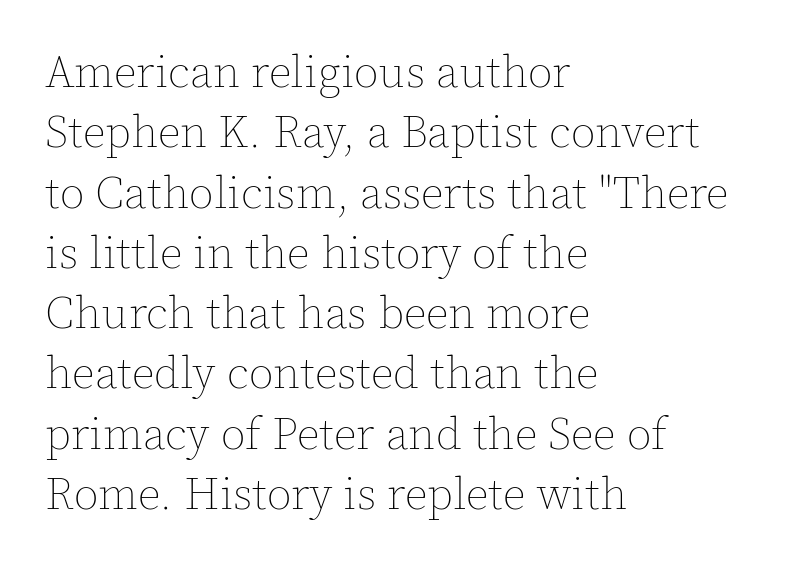
Q: Is the text bold? A: No.
Q: Is the text italic (slanted)? A: No, it is upright.
Q: Is the text underlined? A: No.
Q: How is the paragraph aligned? A: Left-aligned.
Q: Is the spacing between letters normal or unusually wide? A: Normal.
Q: Is the spacing between lines tight, normal or loose? A: Normal.
Q: Width (condensed, normal, or wide)? A: Normal.
Q: x-height? A: Medium.
Q: Monospaced? A: No.
